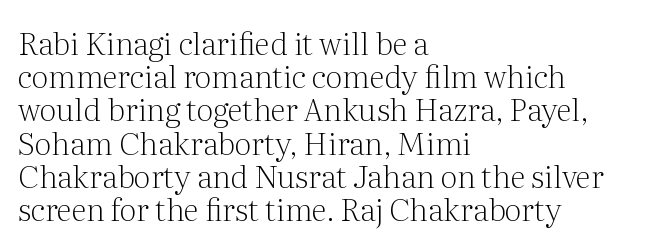
The image shows 31 px light serif type, upright; set left-aligned, tight line spacing (1.07x), normal letter spacing, not underlined; medium stroke contrast and a medium x-height.
